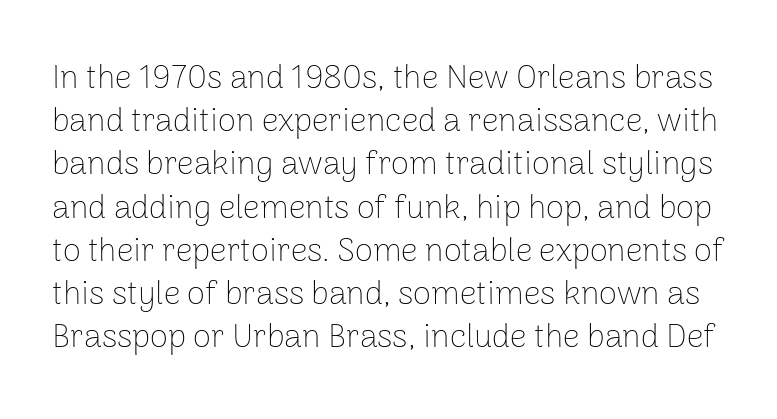
{"serif": "no", "italic": "no", "bold": "no", "weight": "thin", "width": "normal", "stroke_contrast": "low", "x_height": "medium", "monospaced": "no", "underline": "no", "line_spacing": "normal", "line_spacing_ratio": 1.31, "letter_spacing": "normal", "letter_spacing_em": 0.0, "glyph_px": 33}
